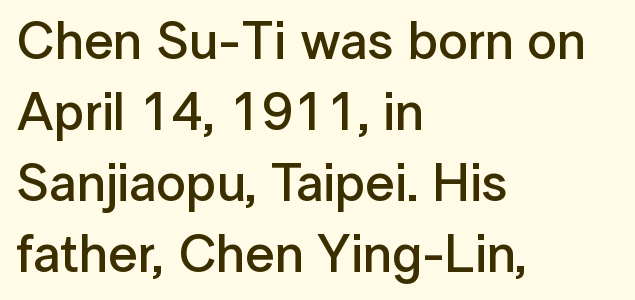
The image shows 53 px semibold sans-serif type, upright; set left-aligned, normal line spacing (1.34x), normal letter spacing, not underlined; low stroke contrast and a medium x-height.
